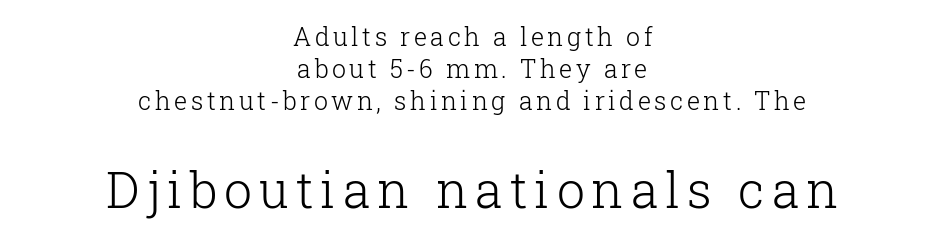
Note: serifs present on the glyphs. Neither beginnings nor endings align; midpoints do. Weight: in the light-to-regular range. The area under the type is left untouched. Vertical strokes here are truly vertical.
